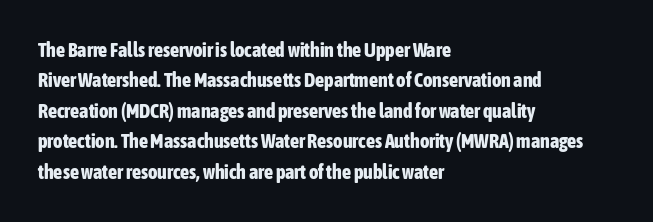
{"italic": "no", "bold": "yes", "underline": "no", "align": "left", "line_spacing": "normal", "line_spacing_ratio": 1.52, "letter_spacing": "normal", "letter_spacing_em": 0.0, "glyph_px": 20}
